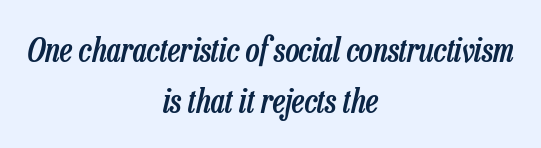
Q: Is the text bold? A: Semi-bold.
Q: Is the text italic (slanted)? A: Yes, it leans right by about 13 degrees.
Q: Is the text underlined? A: No.
Q: How is the paragraph aligned? A: Centered.
Q: Is the spacing between letters normal or unusually wide? A: Normal.
Q: Is the spacing between lines tight, normal or loose? A: Normal.
Q: Width (condensed, normal, or wide)? A: Condensed.
Q: Stroke contrast? A: Low.
Q: x-height? A: Medium.
Q: Monospaced? A: No.
